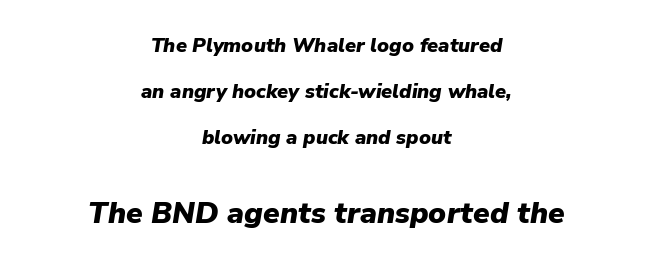
Here the designer chose a conventional face with non-uniform glyph widths. Every row of glyphs is offset so its center matches the block's center. Between one letter and the next there's only the usual sliver of space. Summary of weight: heavy, a full bold. Character size in the trailing block exceeds that of the leading block. The gap between lines stays unmarked.
